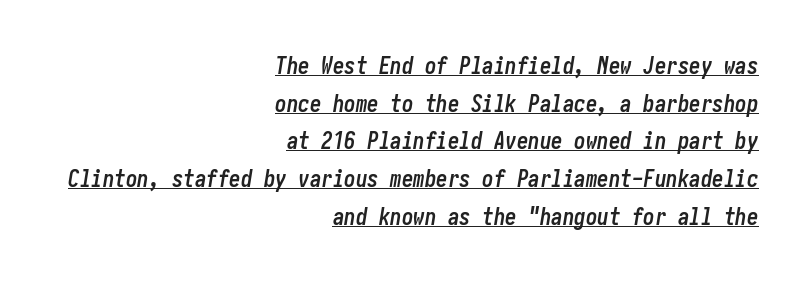
The image shows 23 px bold type, italic (leaning right); set right-aligned, normal line spacing (1.64x), normal letter spacing, underlined.
